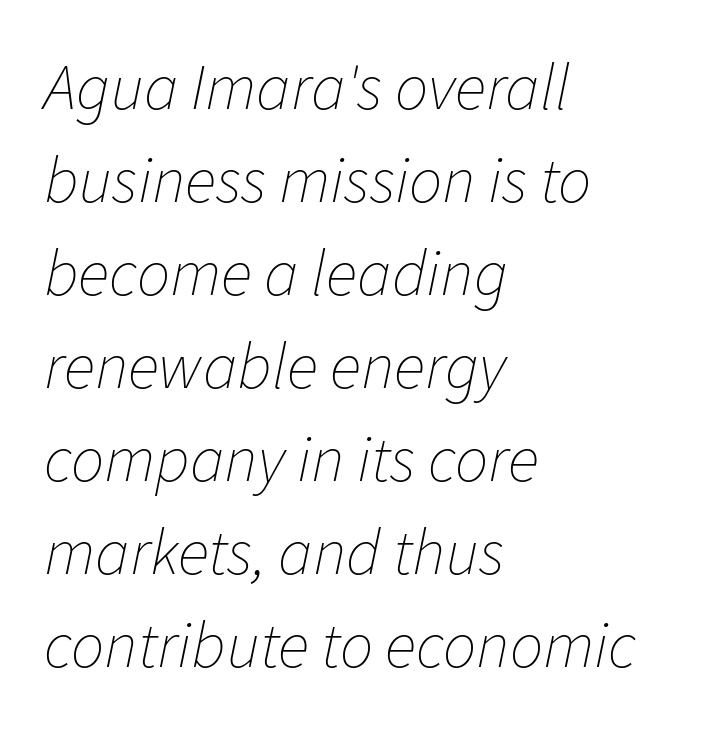
Observe the ordinary spacing: letters are neighbours, not strangers. Type without underlining. Is this a fixed-width face? No — the glyphs have proportional, varying widths. Typeset ragged right — the left edge is the straight one. Slanted lettering throughout. The rendering uses a moderate line-height, typical for paragraphs.
